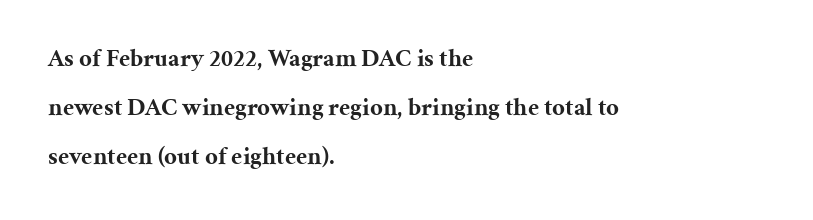
Q: Is the text bold? A: Yes.
Q: Is the text italic (slanted)? A: No, it is upright.
Q: Is the text underlined? A: No.
Q: How is the paragraph aligned? A: Left-aligned.
Q: Is the spacing between letters normal or unusually wide? A: Normal.
Q: Is the spacing between lines tight, normal or loose? A: Loose.
